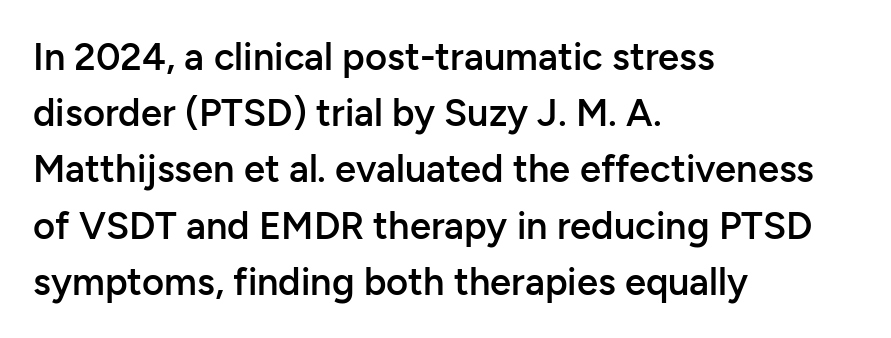
The image shows 38 px semibold sans-serif type, upright; set left-aligned, normal line spacing (1.48x), normal letter spacing, not underlined; low stroke contrast and a medium x-height.
